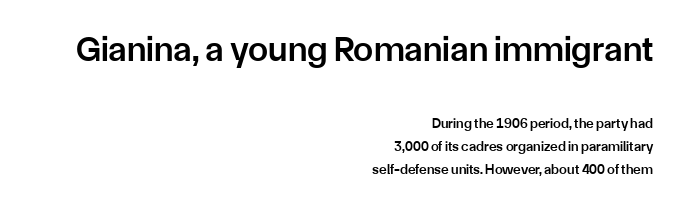
Q: Is the text bold? A: Semi-bold.
Q: Is the text italic (slanted)? A: No, it is upright.
Q: Is the typeface a serif or a sans-serif typeface? A: Sans-serif.
Q: Is the text underlined? A: No.
Q: How is the paragraph aligned? A: Right-aligned.
Q: Is the spacing between letters normal or unusually wide? A: Normal.
Q: Is the spacing between lines tight, normal or loose? A: Normal.
Q: Which block of text is set in a larger size, the first (top) or the second (bottom)? A: The first (top) one.
Q: Width (condensed, normal, or wide)? A: Normal.
Q: Stroke contrast? A: Low.
Q: x-height? A: Medium.
Q: Monospaced? A: No.
